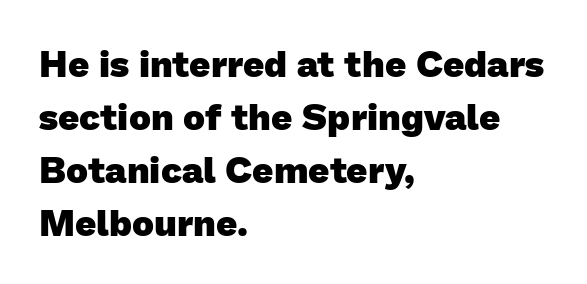
This block has exactly the height ordinary leading produces. The sample has been set heavy, in full bold. Letters rest on an invisible, unmarked baseline. Proportional: the letters do not fall into vertical columns. Left-aligned paragraph, ragged on the right. Here the glyphs are tracked normally, forming tight word shapes.
